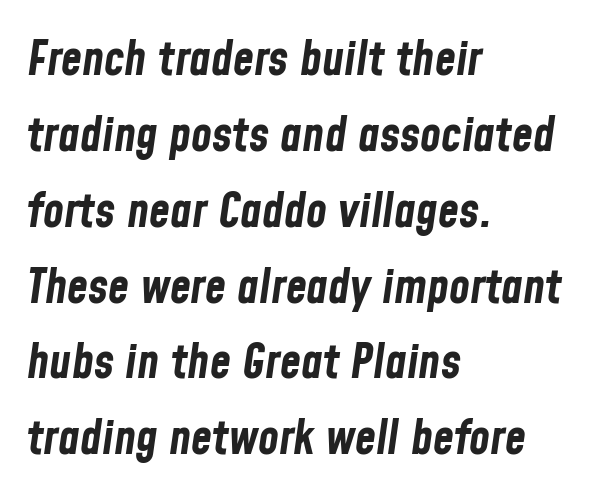
A bare baseline throughout the passage. Slanted lettering throughout. Summary of weight: heavy, a full bold. Glyph-to-glyph distance matches everyday printed text. Is there much room between lines? A standard amount, neither cramped nor airy. A student would call this left alignment; a typographer would say flush left, rag right.
